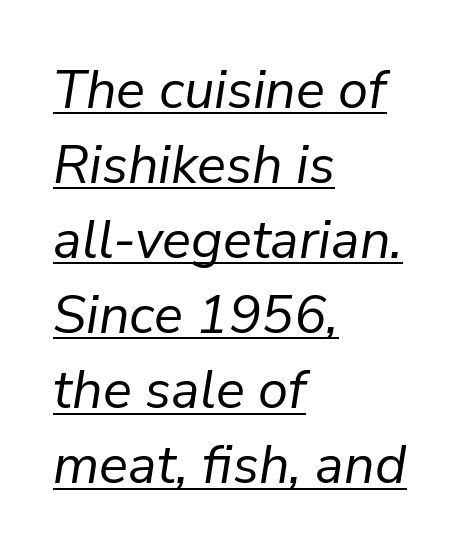
Q: Is the text bold? A: No.
Q: Is the text italic (slanted)? A: Yes, it leans right by about 9 degrees.
Q: Is the text underlined? A: Yes.
Q: How is the paragraph aligned? A: Left-aligned.
Q: Is the spacing between letters normal or unusually wide? A: Normal.
Q: Is the spacing between lines tight, normal or loose? A: Normal.
Q: Width (condensed, normal, or wide)? A: Normal.
Q: Stroke contrast? A: Low.
Q: x-height? A: Medium.
Q: Monospaced? A: No.
